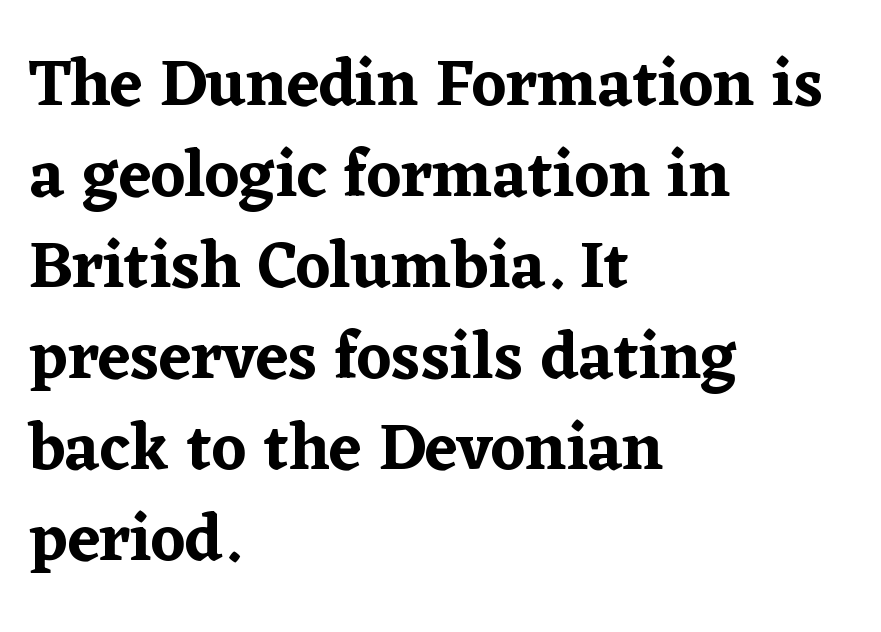
Q: Is the text italic (slanted)? A: No, it is upright.
Q: Is the typeface a serif or a sans-serif typeface? A: Serif.
Q: Is the text underlined? A: No.
Q: How is the paragraph aligned? A: Left-aligned.
Q: Is the spacing between letters normal or unusually wide? A: Normal.
Q: Is the spacing between lines tight, normal or loose? A: Normal.
Q: Width (condensed, normal, or wide)? A: Normal.
Q: Stroke contrast? A: Low.
Q: x-height? A: Medium.
Q: Monospaced? A: No.
